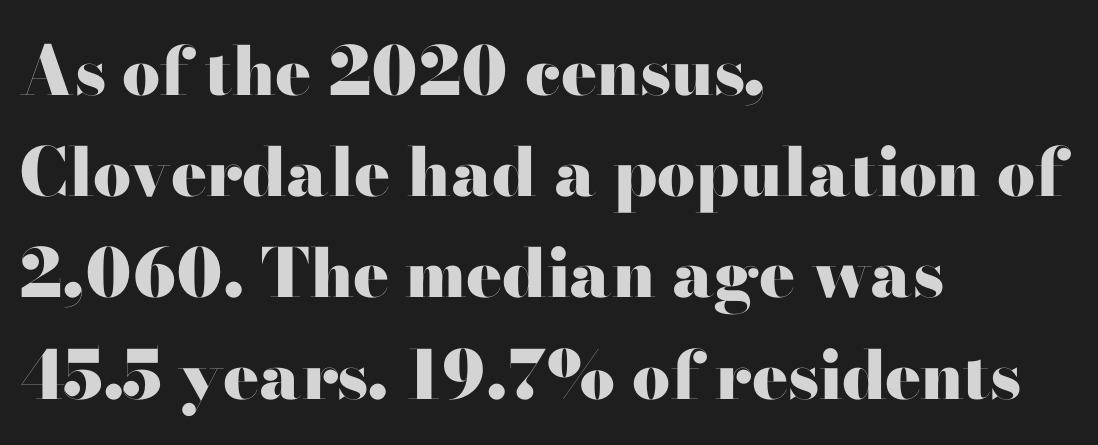
Q: Is the text bold? A: Yes.
Q: Is the text italic (slanted)? A: No, it is upright.
Q: Is the typeface a serif or a sans-serif typeface? A: Serif.
Q: Is the text underlined? A: No.
Q: How is the paragraph aligned? A: Left-aligned.
Q: Is the spacing between letters normal or unusually wide? A: Normal.
Q: Is the spacing between lines tight, normal or loose? A: Normal.
Q: Width (condensed, normal, or wide)? A: Wide.
Q: Stroke contrast? A: High.
Q: x-height? A: Small.
Q: Monospaced? A: No.
